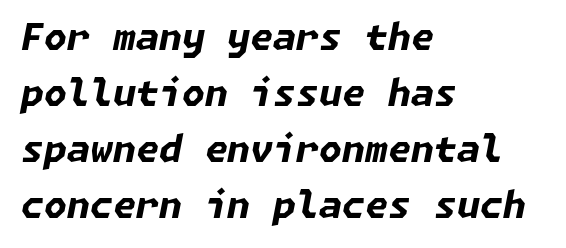
Left-aligned paragraph, ragged on the right. Posture: slanted. Heft: maximum for text — a bold. A typesetter would call this leading conventional body-copy spacing. Any mark beneath the type? The region is blank.
